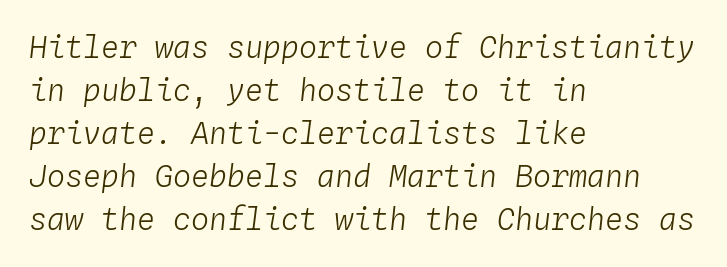
{"italic": "yes", "lean": "right", "slant_degrees": 4, "bold": "no", "weight": "light", "width": "normal", "stroke_contrast": "low", "x_height": "medium", "monospaced": "yes", "underline": "no", "align": "left", "line_spacing": "normal", "line_spacing_ratio": 1.43, "letter_spacing": "normal", "letter_spacing_em": 0.0, "glyph_px": 30}
